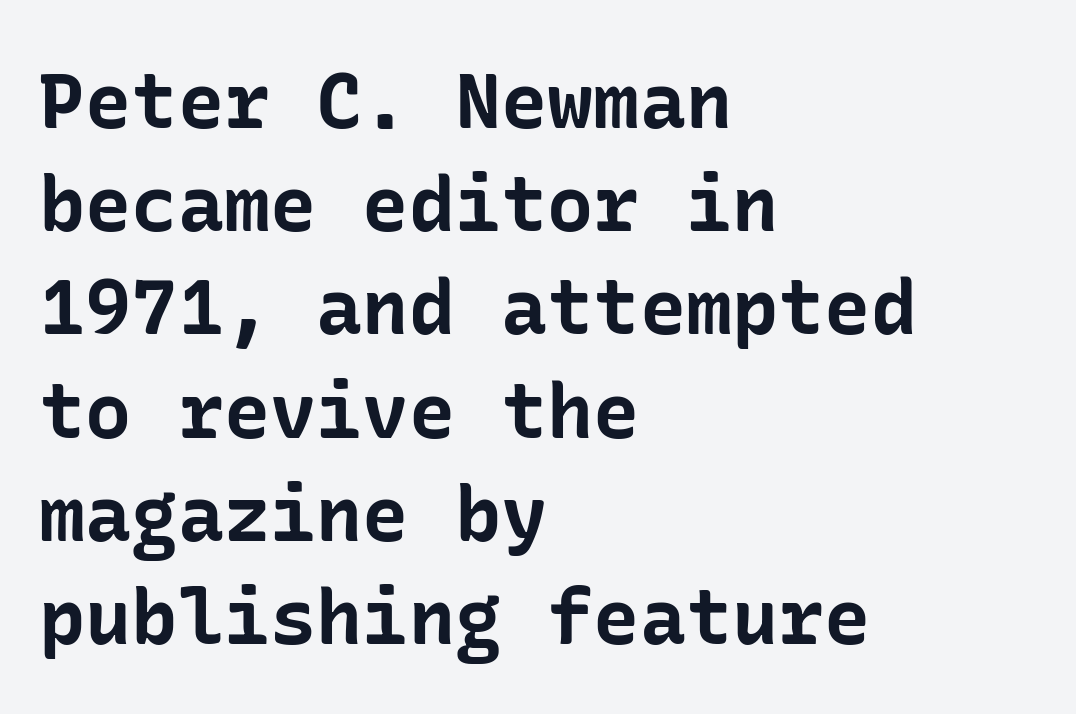
This is the regular roman posture of the typeface. Left-aligned paragraph, ragged on the right. Nope, no serifs anywhere on these letters. The passage shown is not underscored anywhere.
